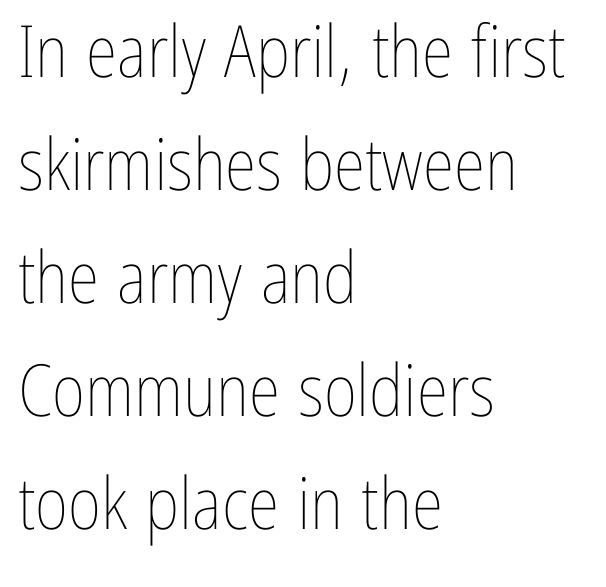
The image shows 72 px thin, condensed type, upright; set left-aligned, normal line spacing (1.57x), normal letter spacing, not underlined; low stroke contrast and a medium x-height.
